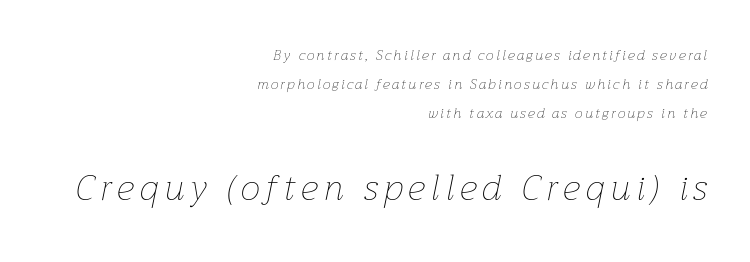
{"italic": "yes", "lean": "right", "slant_degrees": 12, "bold": "no", "weight": "thin", "width": "normal", "stroke_contrast": "low", "x_height": "medium", "monospaced": "no", "underline": "no", "align": "right", "line_spacing": "loose", "line_spacing_ratio": 2.07, "larger_block": "second", "size_ratio": 2.5, "glyph_px": 35}
